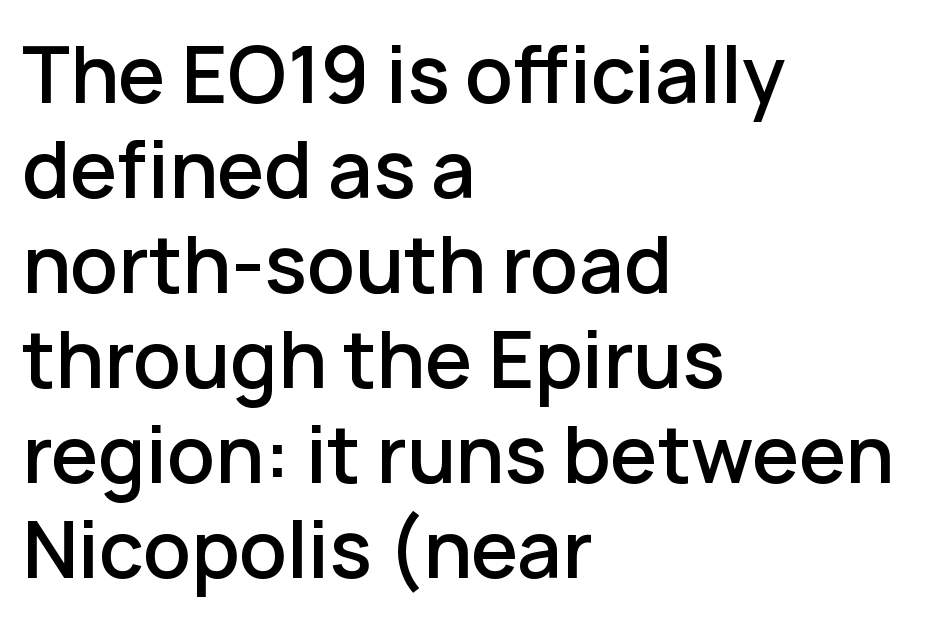
Q: Is the text bold? A: Semi-bold.
Q: Is the text italic (slanted)? A: No, it is upright.
Q: Is the typeface a serif or a sans-serif typeface? A: Sans-serif.
Q: Is the text underlined? A: No.
Q: How is the paragraph aligned? A: Left-aligned.
Q: Is the spacing between letters normal or unusually wide? A: Normal.
Q: Is the spacing between lines tight, normal or loose? A: Normal.
Q: Width (condensed, normal, or wide)? A: Normal.
Q: Stroke contrast? A: Low.
Q: x-height? A: Medium.
Q: Monospaced? A: No.
